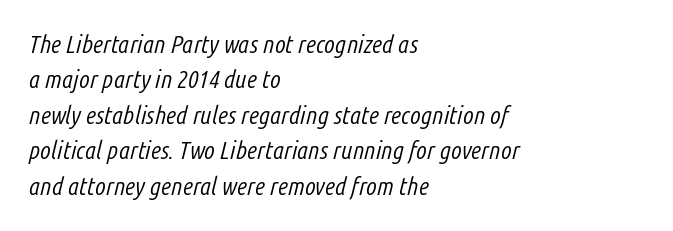
A clean baseline with only descenders dipping below it. Is the type slanted? Yes — the strokes lean at a clear angle. All the whitespace from short lines collects on the right. Nothing heavy about these letters — not bold at all. Standard letterfit; no display-style spreading of the glyphs.
